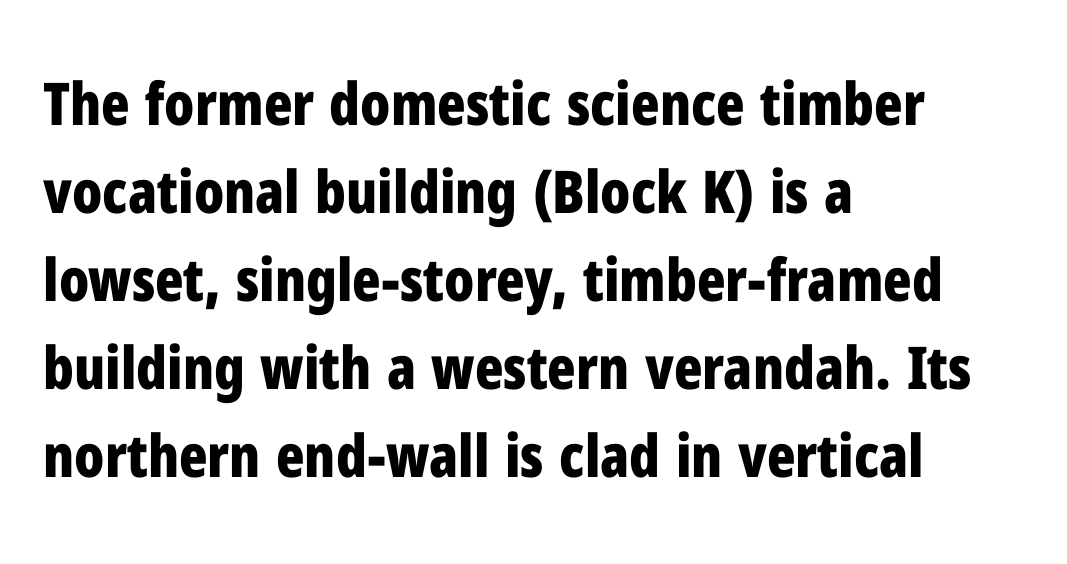
Anything drawn beneath the words? Only blank space. Every character sits straight up, as roman type does. Leftover space on each line is placed entirely after the last word. Whoever set this chose a conventional vertical rhythm.
